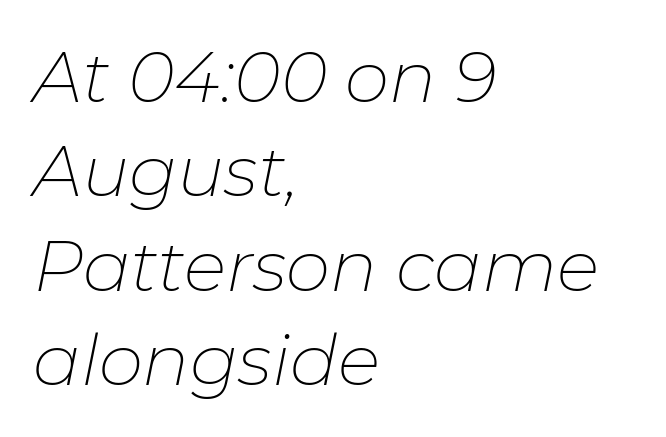
Observe the ordinary spacing: letters are neighbours, not strangers. Looking at the ascenders, they clearly lean. The line-height multiplier appears to be the usual default. The font is comparable to plain body text, perhaps lighter. The ragged edge is on the right, which tells us the setting is flush left.
